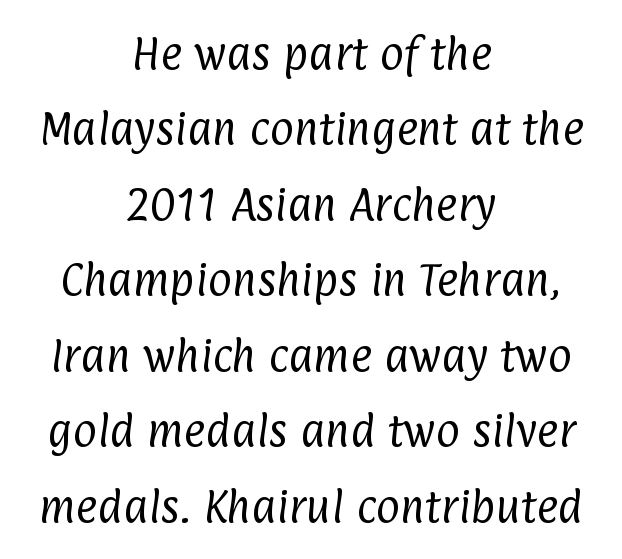
The image shows 37 px regular-weight, condensed sans-serif type; set centered, loose line spacing (2.04x), normal letter spacing, not underlined; low stroke contrast and a medium x-height.
